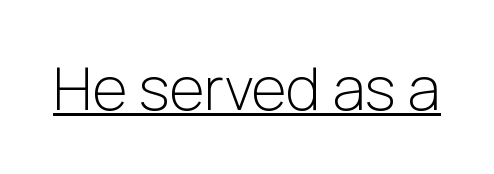
Is this a fixed-width face? No — the glyphs have proportional, varying widths. Inter-character spacing is left at the font's built-in metrics. When letters stand straight like this, we call the style roman or upright. Honestly, the underline is the first thing you notice here.
